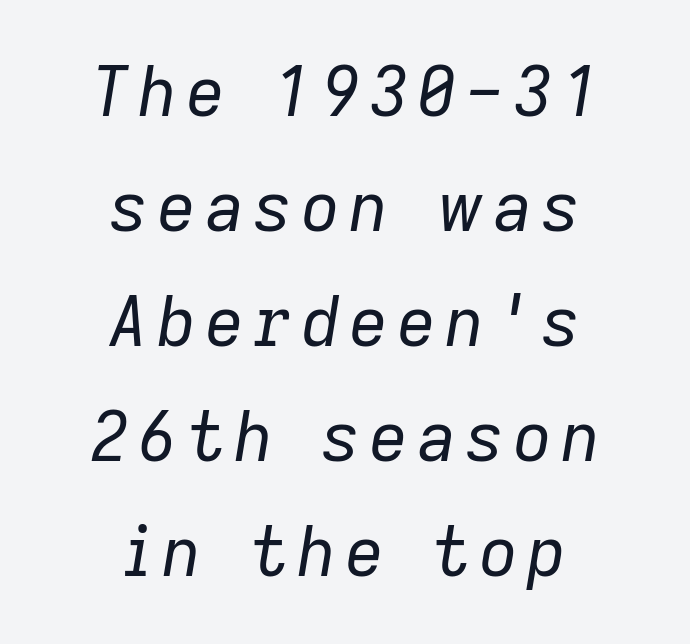
Short and long lines alike share a common midpoint. Evenly set lines give the paragraph a standard silhouette. Each row of text sits above clean, open space. If you drew a line through each stem, it would be angled. Is the type heavy? It reads as light-to-regular instead. Is this a fixed-width face? No — the glyphs have proportional, varying widths.
